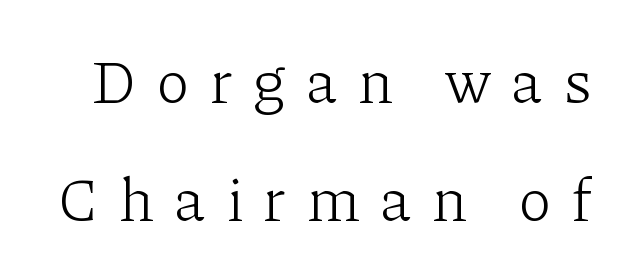
There is plenty of visible air inserted between adjacent glyphs. Heaviness? Minimal to ordinary, like unemphasized prose. Varying glyph widths throughout — classic text-font behaviour. A roman cut, with each character standing at attention. Widely set lines give the paragraph a tall, airy silhouette. Glance below the letters and you will spot only blank space.
